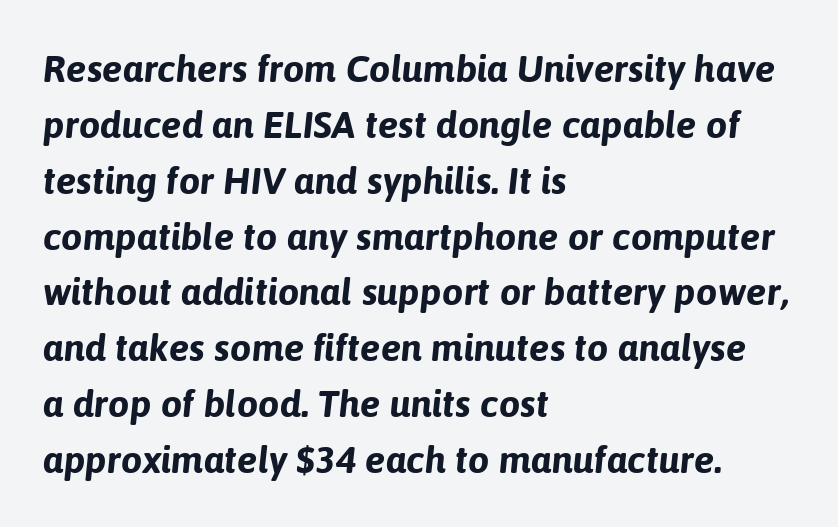
The image shows 38 px bold type, italic (leaning right); set left-aligned, normal line spacing (1.47x), normal letter spacing, not underlined; low stroke contrast and a medium x-height.
